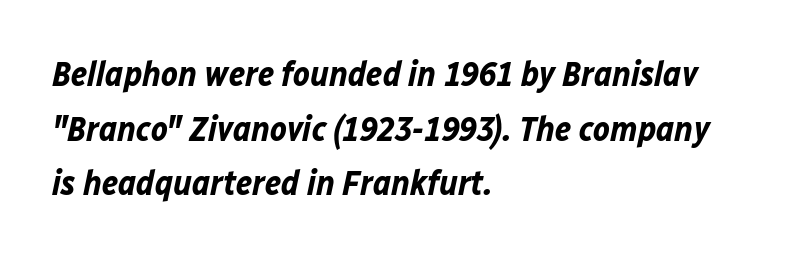
The image shows 35 px bold type, italic (leaning right); set left-aligned, normal line spacing (1.56x), normal letter spacing, not underlined; low stroke contrast and a medium x-height.
